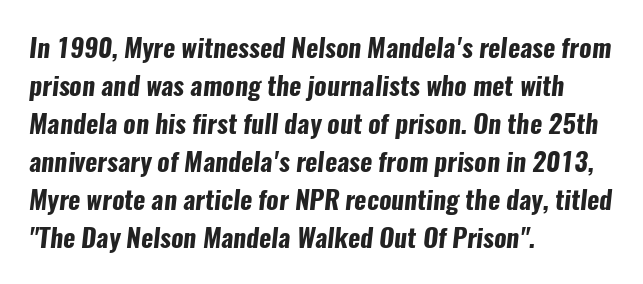
The image shows 26 px bold type; set left-aligned, normal line spacing (1.46x), normal letter spacing, not underlined.
